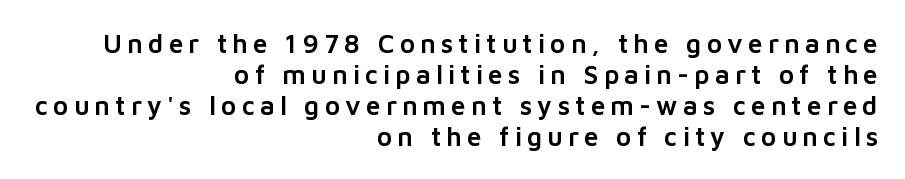
The image shows 26 px text type, upright; set right-aligned, line spacing 1.19x, unusually wide letter spacing (+0.2 em), not underlined.
